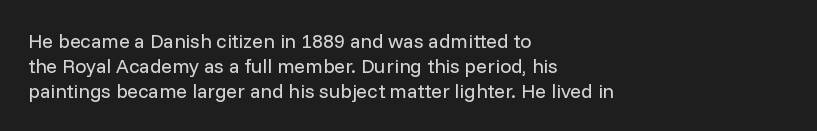
The image shows 20 px text type, upright; set left-aligned, normal line spacing (1.25x), normal letter spacing, not underlined.
